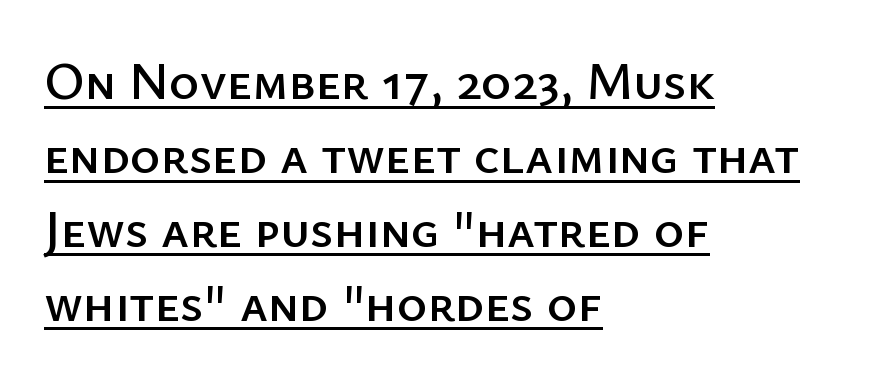
Normally led — the rows are evenly, conventionally spaced. Glyph-to-glyph distance matches everyday printed text. Notice how the stems are strictly vertical — no italics here. Nope, no serifs anywhere on these letters.
